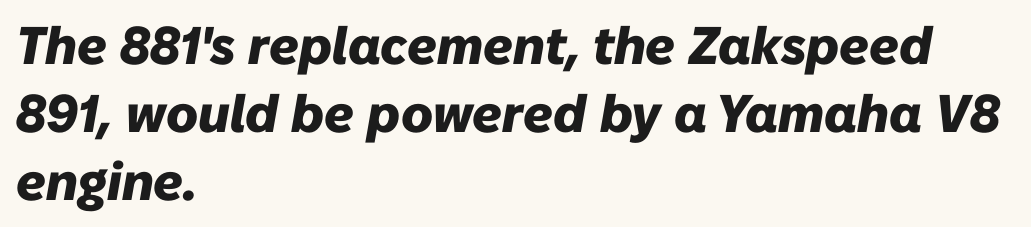
The image shows 53 px heavy type, italic (leaning right); set left-aligned, normal line spacing (1.28x), normal letter spacing, not underlined; low stroke contrast and a medium x-height.
